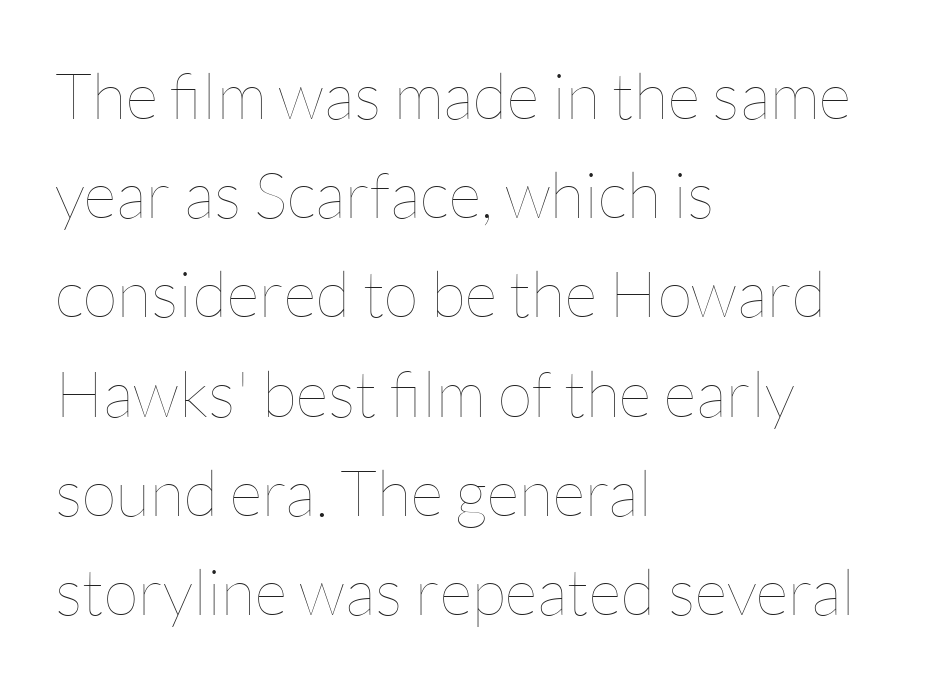
Each line starts at the same left margin while the right side varies. Think of a printed novel: that variable character pitch is what you see here. Descenders are the only things crossing below the line. Leading matches the norm, producing a regular column. Stems here are at most as thick as an everyday book face. The line texture is even and compact thanks to regular tracking.
